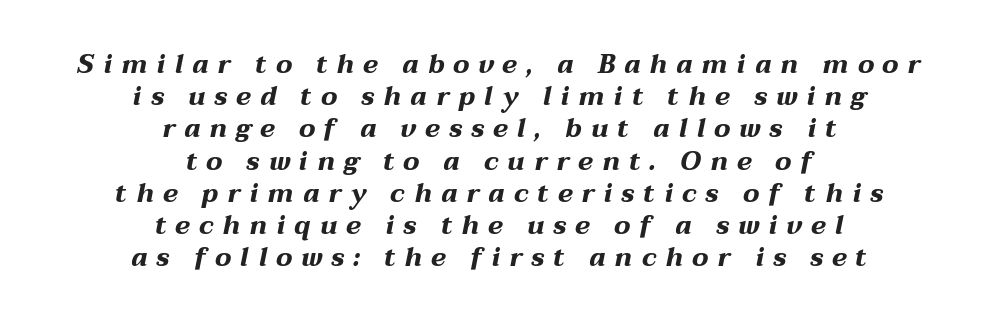
The glyphs are unaccompanied by any horizontal stroke below them. Typeset on center — no edge is straight. The rendering uses a bold face; every stroke is thick and dark. The passage shown leans; its letterforms are oblique. Display-style spreading of the glyphs; the letterfit is very open.
